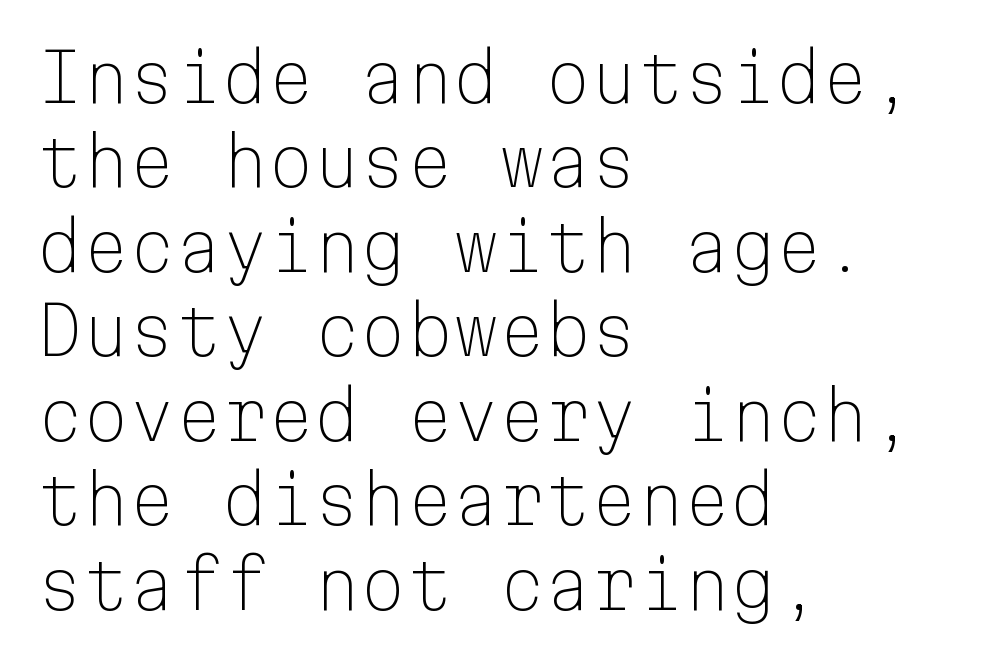
Stroke thickness stays within the range of a standard reading face or lighter. The passage shown stacks its lines at a standard gap. Note: no serifs on the glyphs. Spacing verdict: monospaced, one width for all characters.
